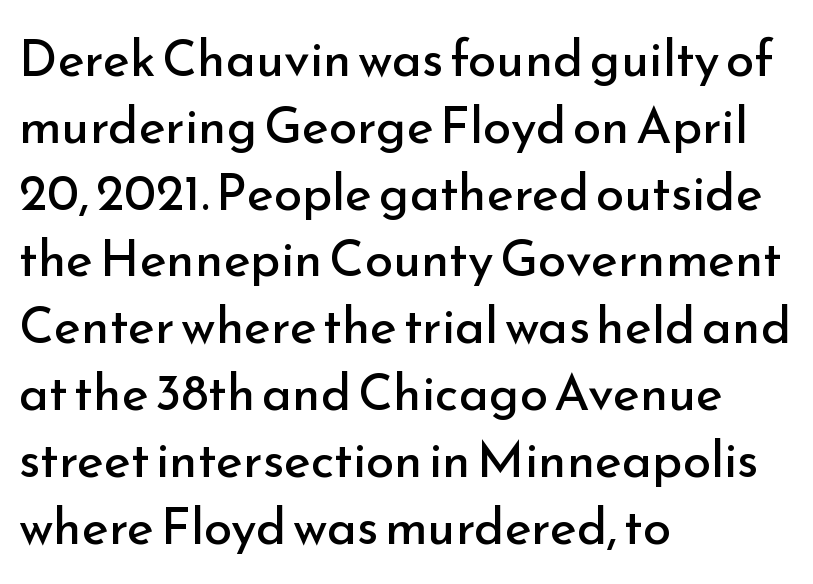
The image shows 51 px regular-weight sans-serif type, upright; set left-aligned, normal line spacing (1.31x), normal letter spacing, not underlined; low stroke contrast and a small x-height.
